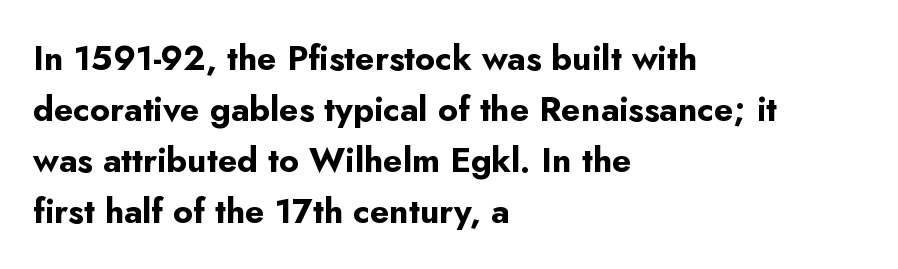
{"serif": "no", "italic": "no", "bold": "yes", "weight": "bold", "width": "normal", "stroke_contrast": "low", "x_height": "small", "monospaced": "no", "underline": "no", "align": "left", "line_spacing": "normal", "line_spacing_ratio": 1.5, "letter_spacing": "normal", "letter_spacing_em": 0.0, "glyph_px": 34}
